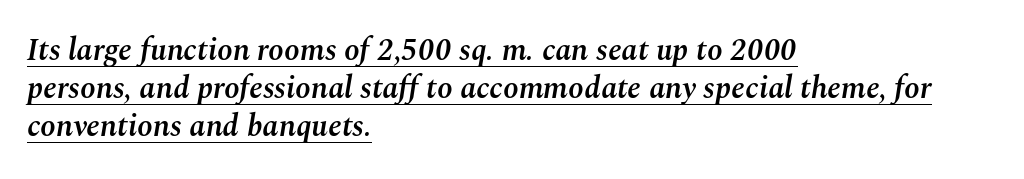
Q: Is the text bold? A: Semi-bold.
Q: Is the text italic (slanted)? A: Yes, it leans right by about 10 degrees.
Q: Is the text underlined? A: Yes.
Q: How is the paragraph aligned? A: Left-aligned.
Q: Is the spacing between letters normal or unusually wide? A: Normal.
Q: Width (condensed, normal, or wide)? A: Normal.
Q: Stroke contrast? A: Medium.
Q: x-height? A: Medium.
Q: Monospaced? A: No.
